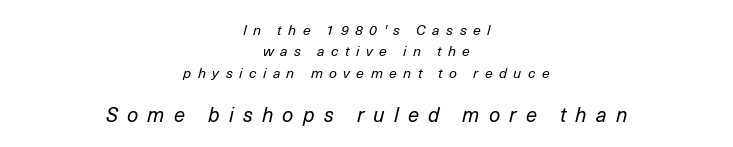
Q: Is the text bold? A: No.
Q: Is the text italic (slanted)? A: Yes, it leans right by about 14 degrees.
Q: Is the text underlined? A: No.
Q: How is the paragraph aligned? A: Centered.
Q: Is the spacing between letters normal or unusually wide? A: Unusually wide.
Q: Is the spacing between lines tight, normal or loose? A: Normal.
Q: Which block of text is set in a larger size, the first (top) or the second (bottom)? A: The second (bottom) one.
